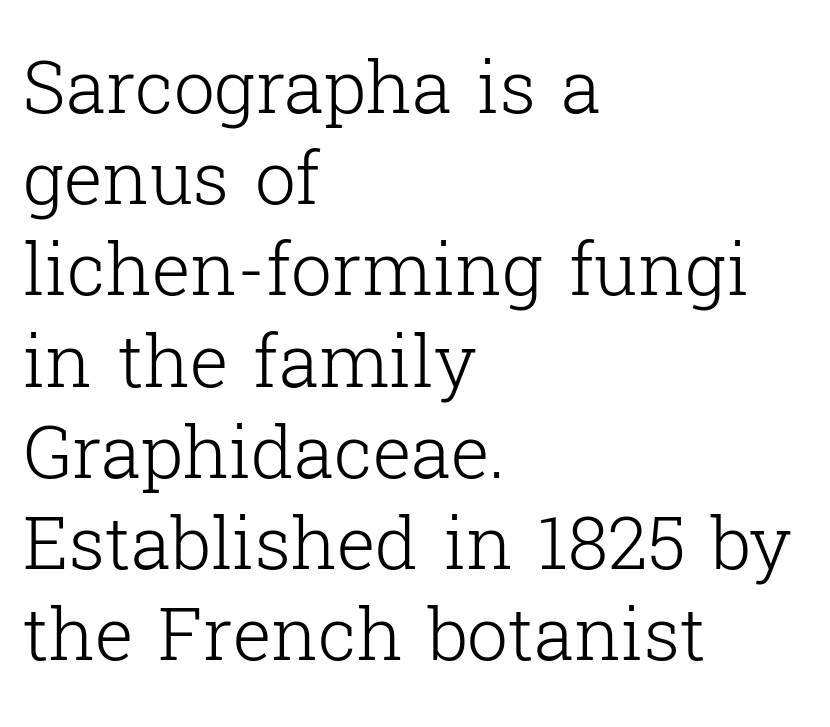
{"serif": "yes", "italic": "no", "bold": "no", "weight": "light", "width": "normal", "stroke_contrast": "low", "x_height": "medium", "monospaced": "no", "underline": "no", "align": "left", "line_spacing": "normal", "line_spacing_ratio": 1.25, "letter_spacing": "normal", "letter_spacing_em": 0.0, "glyph_px": 73}
